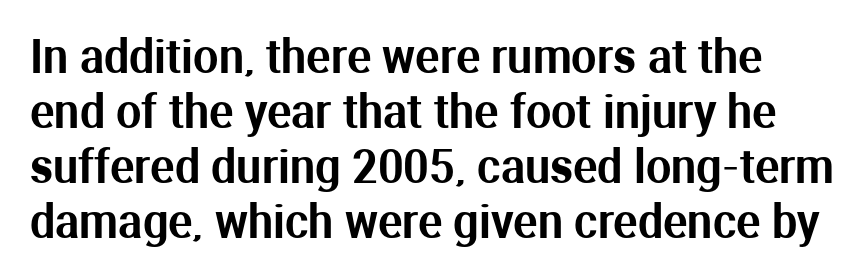
The image shows 45 px sans-serif type, upright; set line spacing 1.22x, normal letter spacing, not underlined; medium stroke contrast and a medium x-height.
